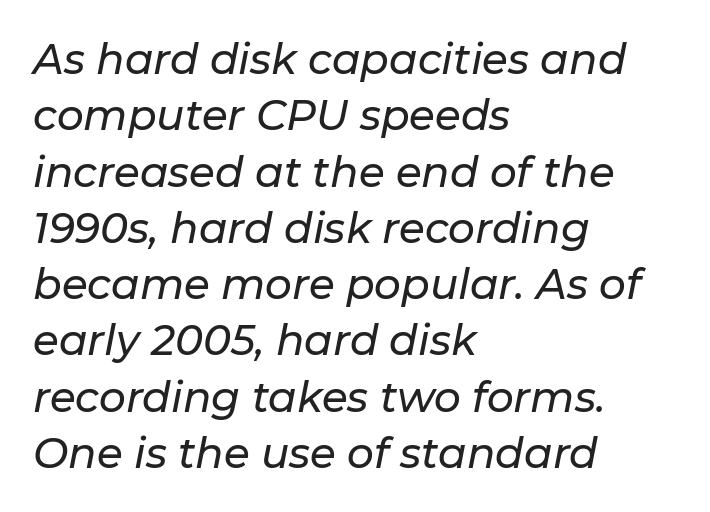
Q: Is the text italic (slanted)? A: Yes, it leans right by about 11 degrees.
Q: Is the text underlined? A: No.
Q: How is the paragraph aligned? A: Left-aligned.
Q: Is the spacing between letters normal or unusually wide? A: Normal.
Q: Is the spacing between lines tight, normal or loose? A: Normal.
Q: Width (condensed, normal, or wide)? A: Normal.
Q: Stroke contrast? A: Low.
Q: x-height? A: Medium.
Q: Monospaced? A: No.
